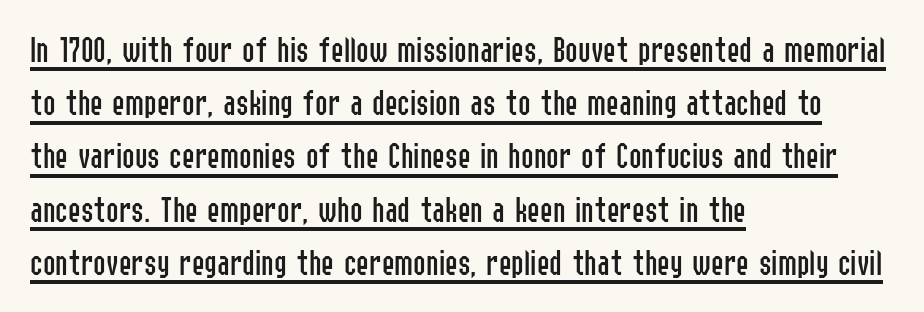
Q: Is the text bold? A: No.
Q: Is the text italic (slanted)? A: No, it is upright.
Q: Is the typeface a serif or a sans-serif typeface? A: Sans-serif.
Q: Is the text underlined? A: Yes.
Q: How is the paragraph aligned? A: Left-aligned.
Q: Is the spacing between letters normal or unusually wide? A: Normal.
Q: Is the spacing between lines tight, normal or loose? A: Normal.
Q: Width (condensed, normal, or wide)? A: Condensed.
Q: Stroke contrast? A: Low.
Q: x-height? A: Medium.
Q: Monospaced? A: No.
